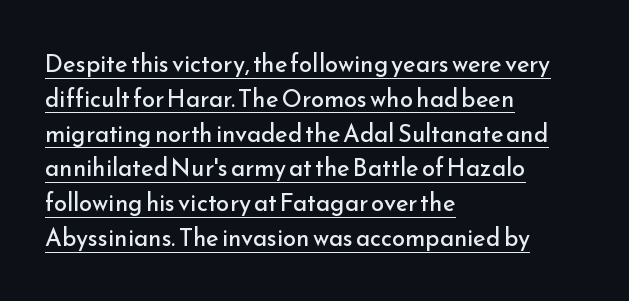
Q: Is the text bold? A: No.
Q: Is the text italic (slanted)? A: No, it is upright.
Q: Is the text underlined? A: Yes.
Q: How is the paragraph aligned? A: Left-aligned.
Q: Is the spacing between letters normal or unusually wide? A: Normal.
Q: Is the spacing between lines tight, normal or loose? A: Normal.
